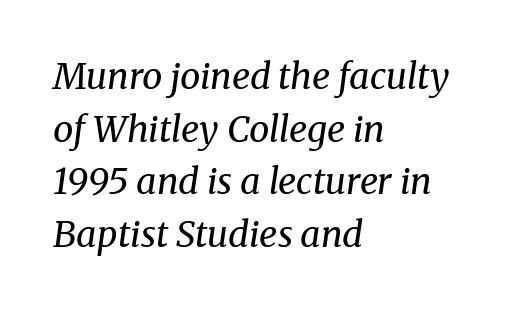
The image shows 36 px regular-weight serif type, italic (leaning right); set left-aligned, normal line spacing (1.46x), normal letter spacing, not underlined; medium stroke contrast and a medium x-height.
